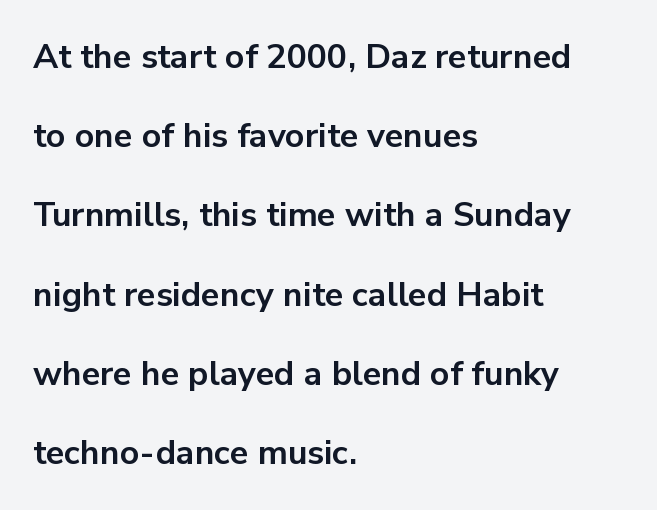
The image shows 34 px bold sans-serif type, upright; set left-aligned, loose line spacing (2.33x), normal letter spacing, not underlined; low stroke contrast and a medium x-height.
